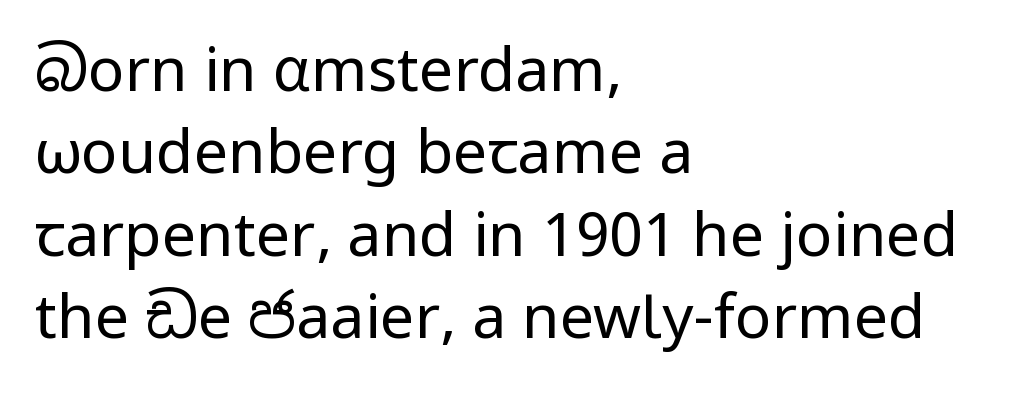
No word sits above an underline. The rendering uses a moderate line-height, typical for paragraphs. Visually the block forms a straight wall on the left and a jagged coastline on the right. Do the characters align in a grid? No, the font is proportional. Upright lettering throughout. Does extra space separate the letters? No, they use regular spacing.
